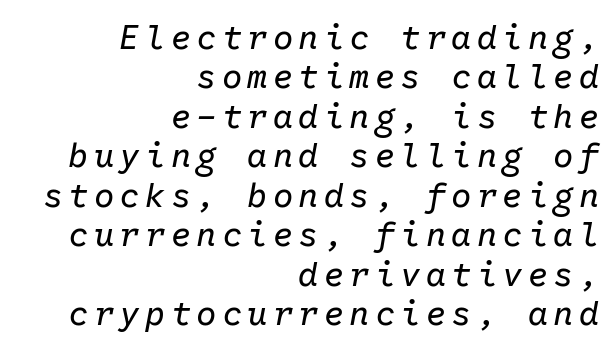
Q: Is the text bold? A: No.
Q: Is the text italic (slanted)? A: Yes, it leans right by about 10 degrees.
Q: Is the text underlined? A: No.
Q: How is the paragraph aligned? A: Right-aligned.
Q: Width (condensed, normal, or wide)? A: Normal.
Q: Stroke contrast? A: Low.
Q: x-height? A: Medium.
Q: Monospaced? A: Yes.
